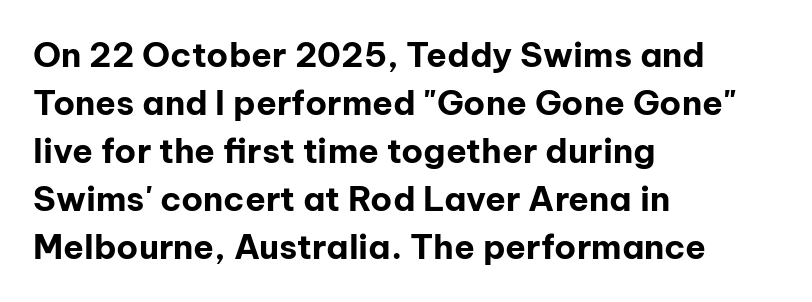
{"serif": "no", "italic": "no", "bold": "yes", "weight": "bold", "width": "normal", "stroke_contrast": "low", "x_height": "medium", "monospaced": "no", "underline": "no", "align": "left", "line_spacing": "normal", "line_spacing_ratio": 1.41, "letter_spacing": "normal", "letter_spacing_em": 0.0, "glyph_px": 34}
